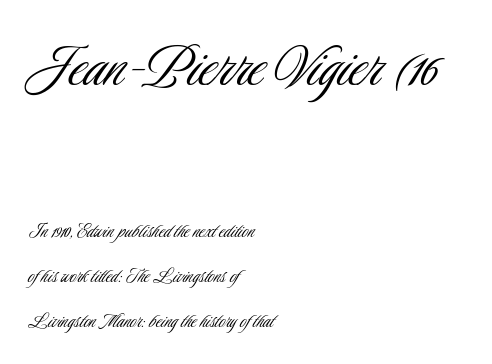
Q: Is the text bold? A: No.
Q: Is the text italic (slanted)? A: Yes.
Q: Is the typeface a serif or a sans-serif typeface? A: Sans-serif.
Q: Is the text underlined? A: No.
Q: How is the paragraph aligned? A: Left-aligned.
Q: Is the spacing between letters normal or unusually wide? A: Normal.
Q: Is the spacing between lines tight, normal or loose? A: Loose.
Q: Which block of text is set in a larger size, the first (top) or the second (bottom)? A: The first (top) one.
Q: Width (condensed, normal, or wide)? A: Condensed.
Q: Stroke contrast? A: Low.
Q: x-height? A: Small.
Q: Monospaced? A: No.
